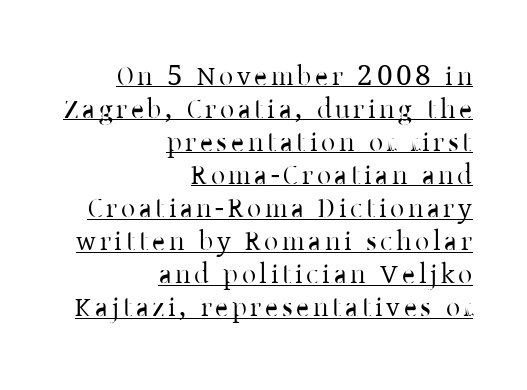
Q: Is the text bold? A: No.
Q: Is the text italic (slanted)? A: No, it is upright.
Q: Is the typeface a serif or a sans-serif typeface? A: Serif.
Q: Is the text underlined? A: Yes.
Q: How is the paragraph aligned? A: Right-aligned.
Q: Width (condensed, normal, or wide)? A: Normal.
Q: Stroke contrast? A: Low.
Q: x-height? A: Medium.
Q: Monospaced? A: No.
